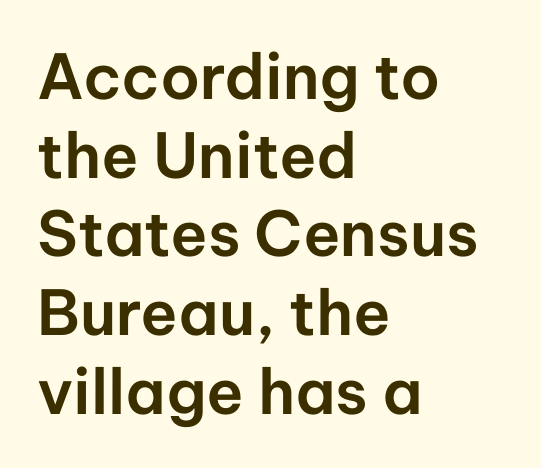
In terms of posture, this sample is upright. The rendering uses natural spacing where letterforms have individual widths. Font category for this specimen: sans-serif. How would I describe the line gaps? Plain and ordinary.
